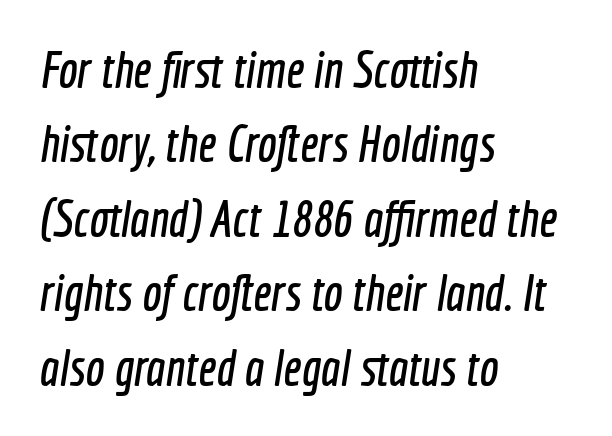
The image shows 51 px condensed sans-serif type; set left-aligned, normal line spacing (1.46x), normal letter spacing, not underlined; a medium x-height.
